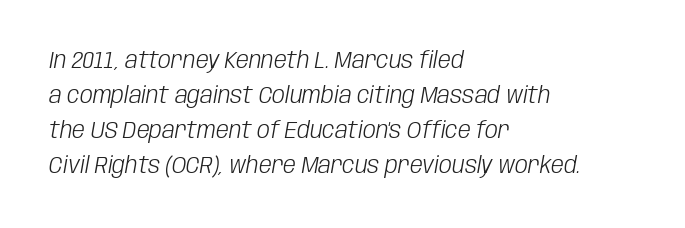
{"italic": "yes", "lean": "right", "slant_degrees": 10, "bold": "no", "underline": "no", "align": "left", "line_spacing": "normal", "line_spacing_ratio": 1.52, "letter_spacing": "normal", "letter_spacing_em": 0.0, "glyph_px": 23}
